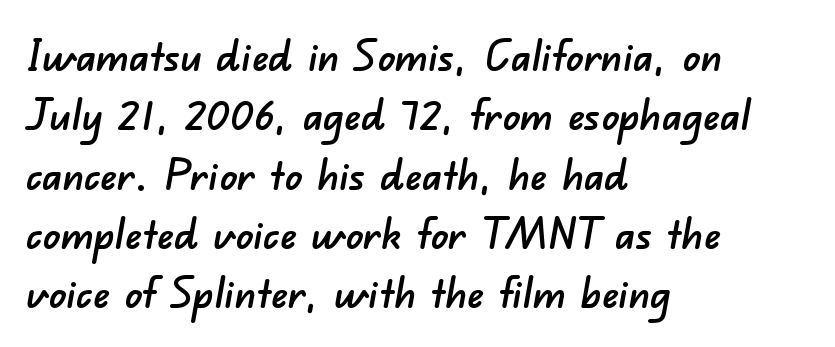
The image shows 43 px sans-serif type; set left-aligned, normal line spacing (1.38x), normal letter spacing, not underlined; low stroke contrast and a small x-height.
